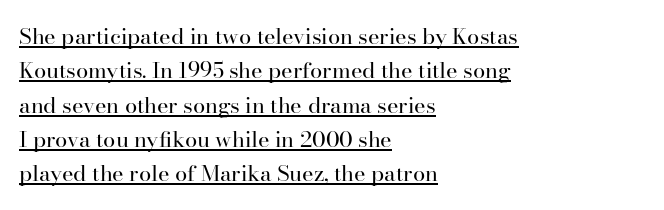
Characters remain perfectly vertical along every line. Does the copy run flush right? No — it runs flush left. These characters rest on top of a visible drawn line. Baseline-to-baseline distance is the conventional proportion of letter height. Standard letterfit; no display-style spreading of the glyphs.
